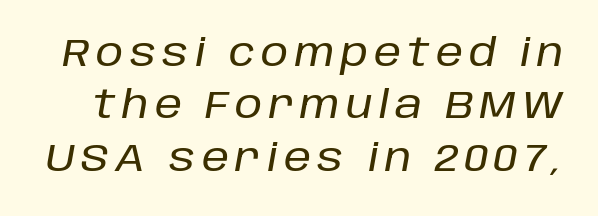
{"italic": "yes", "lean": "right", "slant_degrees": 10, "width": "normal", "stroke_contrast": "low", "x_height": "large", "monospaced": "no", "underline": "no", "line_spacing": "normal", "line_spacing_ratio": 1.34, "glyph_px": 39}
